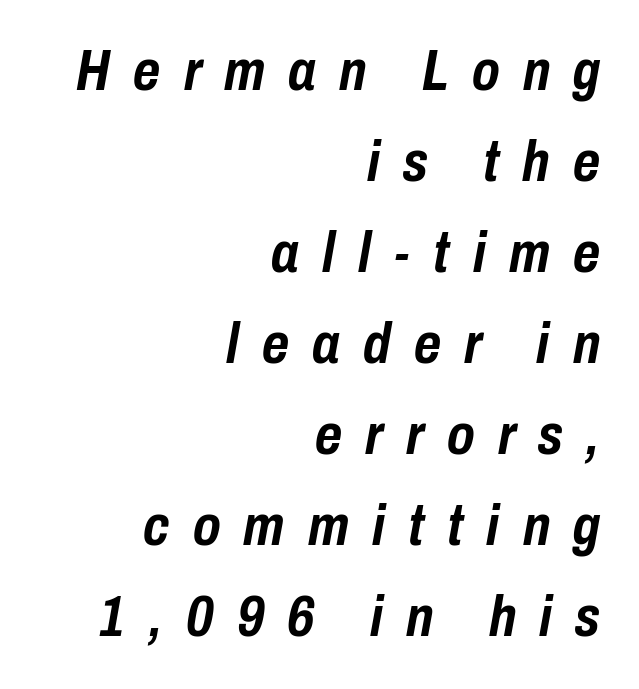
The face used here is rendered with a markedly widened letterfit. Varying glyph widths throughout — classic text-font behaviour. The baseline area is clear. Every row of glyphs terminates at an identical x-position on the right.
